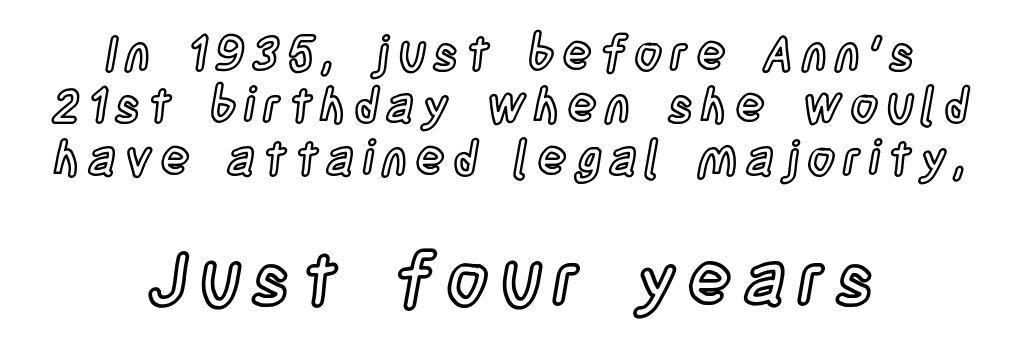
The image shows 72 px condensed type; set centered, tight line spacing (1.09x), not underlined; the second (bottom) block is 1.5x larger; a large x-height.
